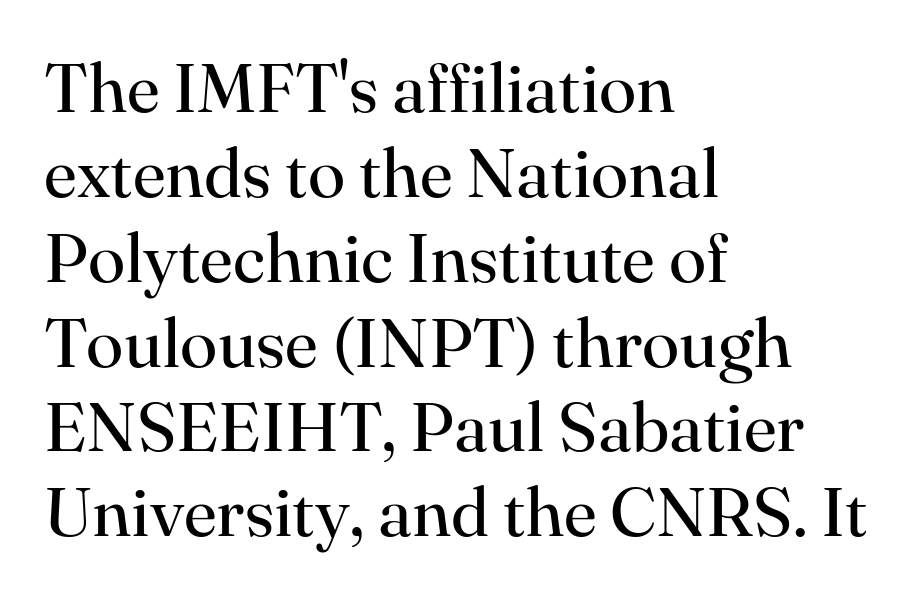
{"serif": "yes", "italic": "no", "bold": "no", "weight": "regular", "width": "normal", "stroke_contrast": "high", "x_height": "small", "monospaced": "no", "underline": "no", "align": "left", "line_spacing_ratio": 1.23, "letter_spacing": "normal", "letter_spacing_em": 0.0, "glyph_px": 69}
